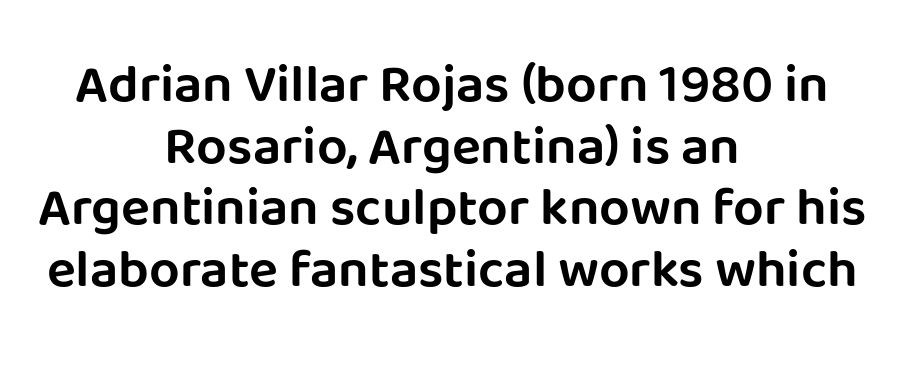
The lines in this sample share a center point and differ in where they start and stop. Clear beneath every line of the passage. Rendered with straight, roman letterforms. Compared with typical paragraphs, the rows here are closer together. Are there feet on the stems? There aren't — it's a sans.
